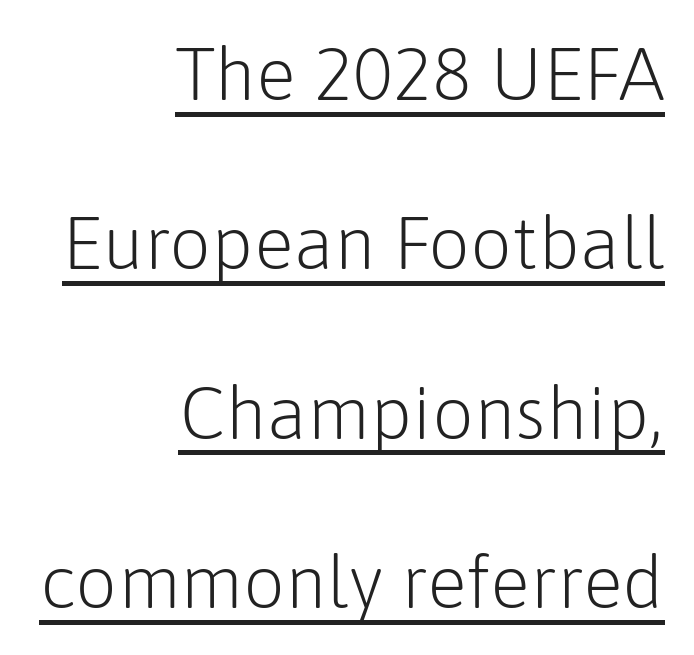
{"serif": "no", "italic": "no", "bold": "no", "weight": "light", "width": "normal", "stroke_contrast": "low", "x_height": "medium", "monospaced": "no", "underline": "yes", "align": "right", "line_spacing": "loose", "line_spacing_ratio": 2.29, "letter_spacing": "normal", "letter_spacing_em": 0.0, "glyph_px": 74}
